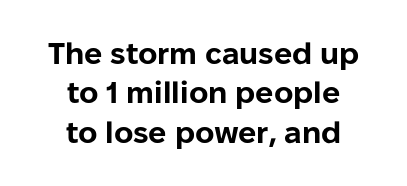
Upright lettering throughout. Characters follow at the spacing the type designer built in. Line spacing here is normal. Think of a printed novel: that variable character pitch is what you see here.
